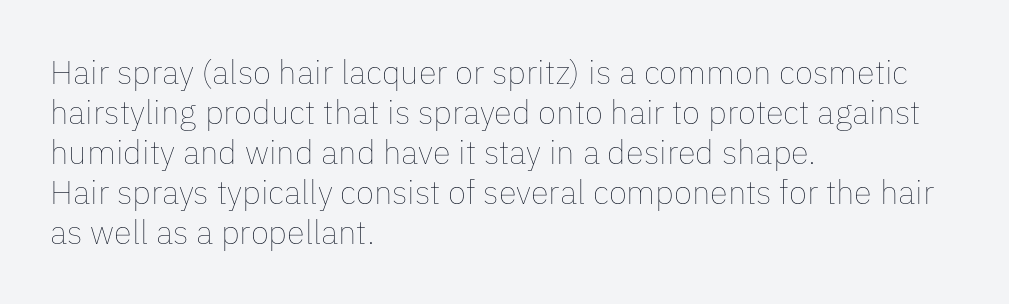
The face looks like a standard text weight, possibly lighter. No word sits above an underline. You could not count columns in this text — the font is proportionally spaced. Ordinary non-slanted type is in use.
